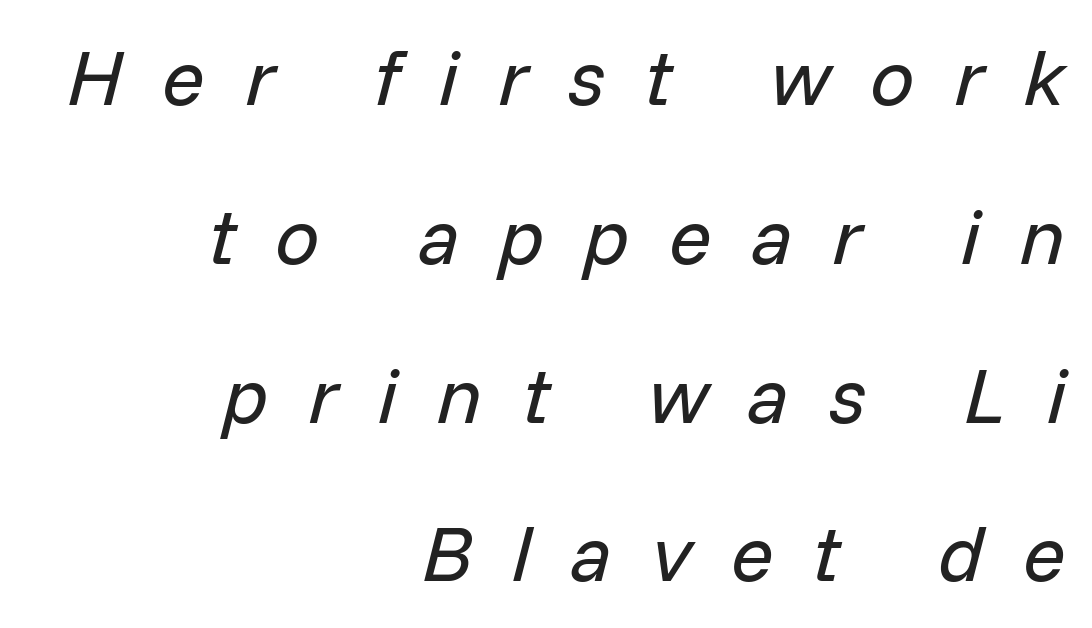
Q: Is the text bold? A: No.
Q: Is the text italic (slanted)? A: Yes, it leans right by about 14 degrees.
Q: Is the text underlined? A: No.
Q: How is the paragraph aligned? A: Right-aligned.
Q: Is the spacing between letters normal or unusually wide? A: Unusually wide.
Q: Is the spacing between lines tight, normal or loose? A: Loose.
Q: Width (condensed, normal, or wide)? A: Normal.
Q: Stroke contrast? A: Low.
Q: x-height? A: Medium.
Q: Monospaced? A: No.
